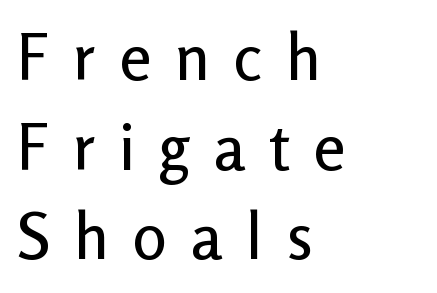
The lettering holds an erect, upright posture throughout. Vertically, the passage feels balanced, rows spaced as you'd expect. The type is letterspaced generously, with wide tracking. You could not count columns in this text — the font is proportionally spaced.
